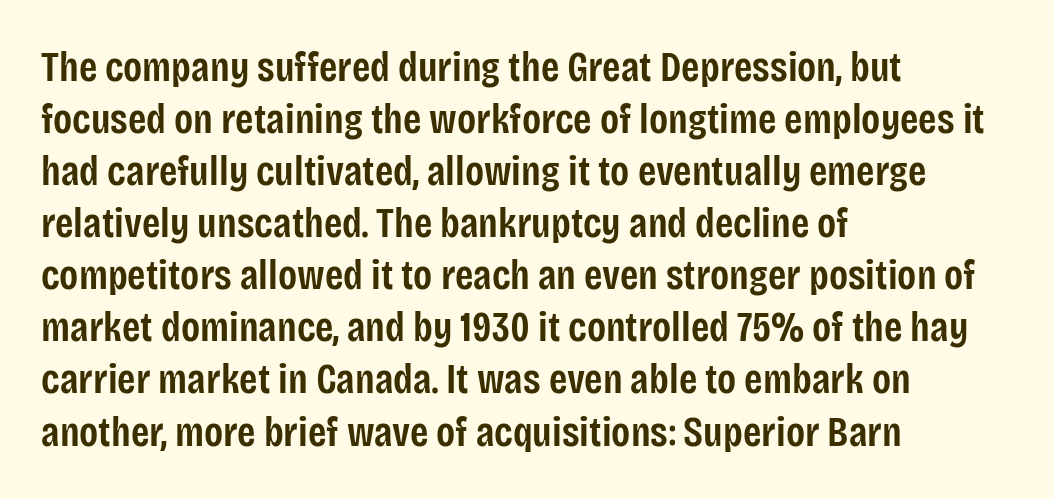
The image shows 42 px semibold, condensed sans-serif type, upright; set left-aligned, line spacing 1.24x, normal letter spacing, not underlined; low stroke contrast and a large x-height.
